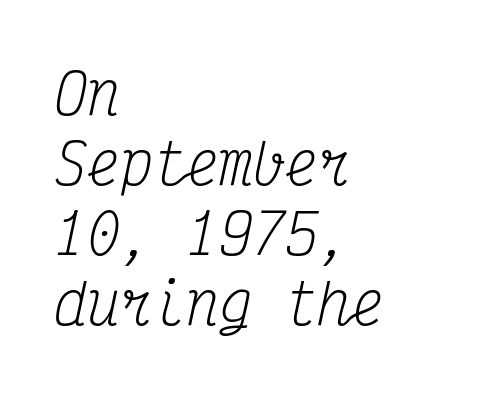
The image shows 55 px regular-weight, condensed serif type, italic (leaning right), monospaced; set left-aligned, normal line spacing (1.27x), normal letter spacing, not underlined; medium stroke contrast and a medium x-height.
